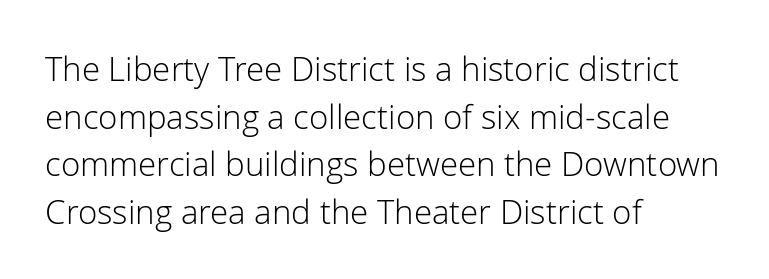
Q: Is the text bold? A: No.
Q: Is the text italic (slanted)? A: No, it is upright.
Q: Is the typeface a serif or a sans-serif typeface? A: Sans-serif.
Q: Is the text underlined? A: No.
Q: How is the paragraph aligned? A: Left-aligned.
Q: Is the spacing between letters normal or unusually wide? A: Normal.
Q: Is the spacing between lines tight, normal or loose? A: Normal.
Q: Width (condensed, normal, or wide)? A: Normal.
Q: Stroke contrast? A: Low.
Q: x-height? A: Medium.
Q: Monospaced? A: No.
